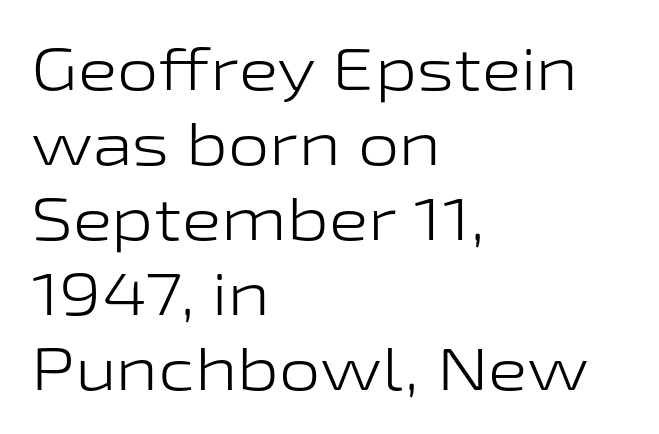
{"serif": "no", "italic": "no", "bold": "no", "weight": "light", "width": "wide", "stroke_contrast": "low", "x_height": "medium", "monospaced": "no", "underline": "no", "align": "left", "line_spacing": "normal", "line_spacing_ratio": 1.27, "letter_spacing": "normal", "letter_spacing_em": 0.0, "glyph_px": 59}
